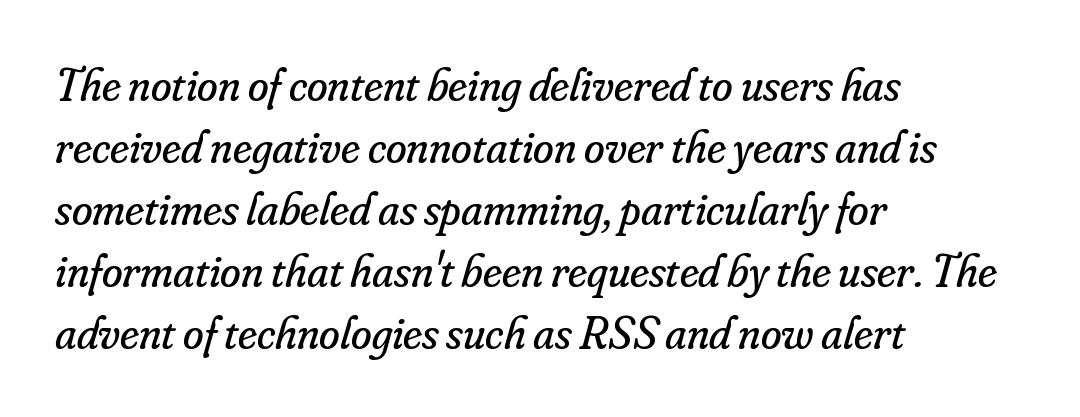
{"serif": "yes", "italic": "yes", "lean": "right", "slant_degrees": 16, "bold": "no", "weight": "regular", "width": "normal", "stroke_contrast": "low", "x_height": "small", "monospaced": "no", "underline": "no", "align": "left", "line_spacing": "normal", "line_spacing_ratio": 1.32, "letter_spacing": "normal", "letter_spacing_em": 0.0, "glyph_px": 47}
